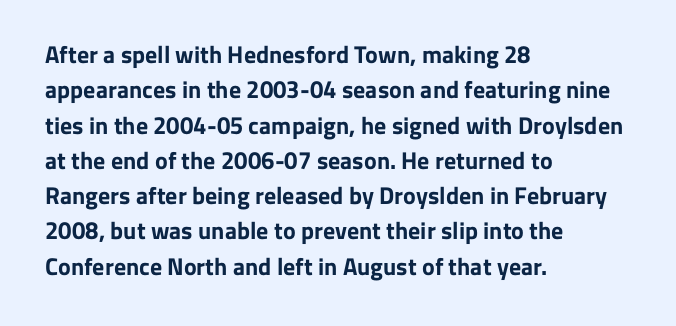
The baseline area is clear. Rendered with straight, roman letterforms. The face used here has the dense, thick strokes of a bold. One-word summary of the alignment: left.
